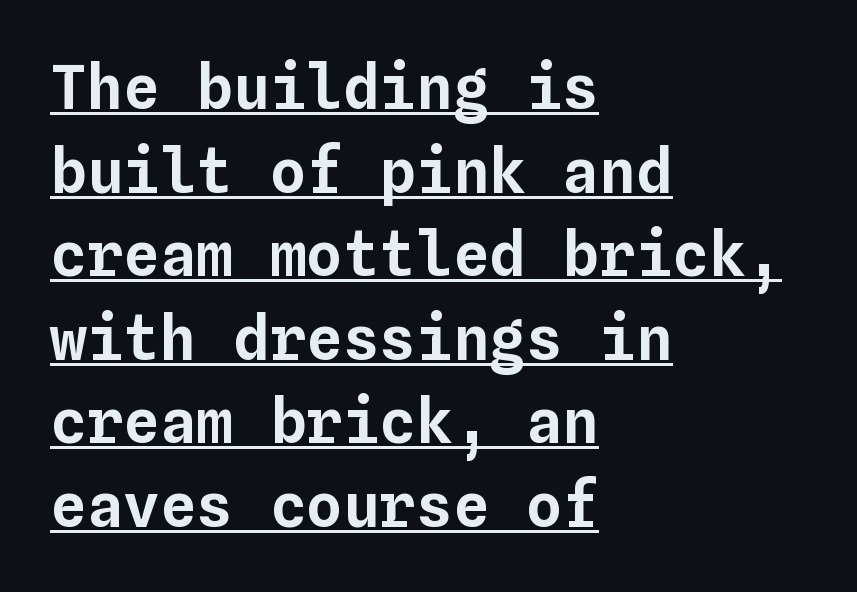
Does a line run under the words? Yes, clearly. Here the designer chose a console-style face with uniform glyph widths. Spacing between characters is what you'd get straight out of the box. The typesetter chose a ragged-right arrangement here. The space between consecutive lines is moderate. Rendered with straight, roman letterforms.
